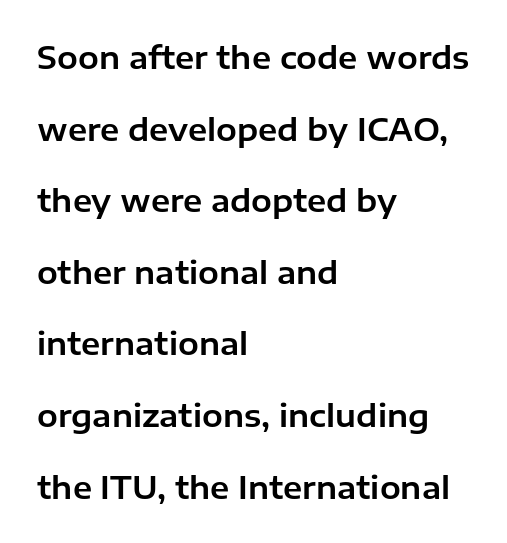
Horizontal bands of white between lines are thick stripes. Words appear dense and cohesive because spacing is normal. Which margin do the lines hug? The left one — the right edge is uneven. Each letter keeps its own natural width here, so spacing adapts to shape. The axis of the letterforms is exactly vertical. A typesetter would label this face a sans.
